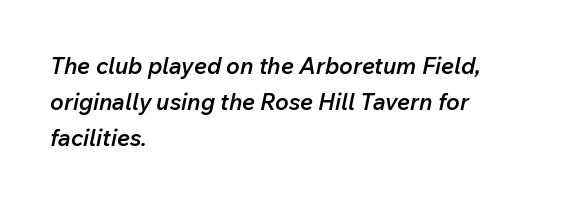
The axis of the letterforms is tilted away from vertical. Quick note: interline space is typical. Reading down the block, your eye returns to a fixed left position each line. The font is running at a semibold setting, under full bold. Just letters on the line, the space beneath them empty.
